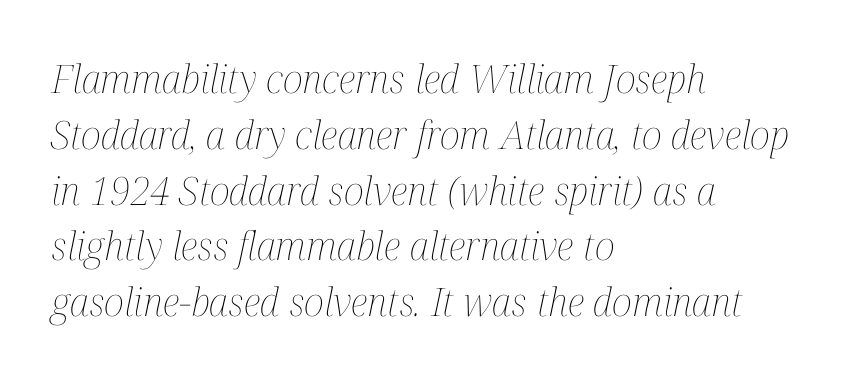
The image shows 39 px thin, condensed type, italic (leaning right); set left-aligned, normal line spacing (1.43x), normal letter spacing, not underlined; medium stroke contrast and a medium x-height.
